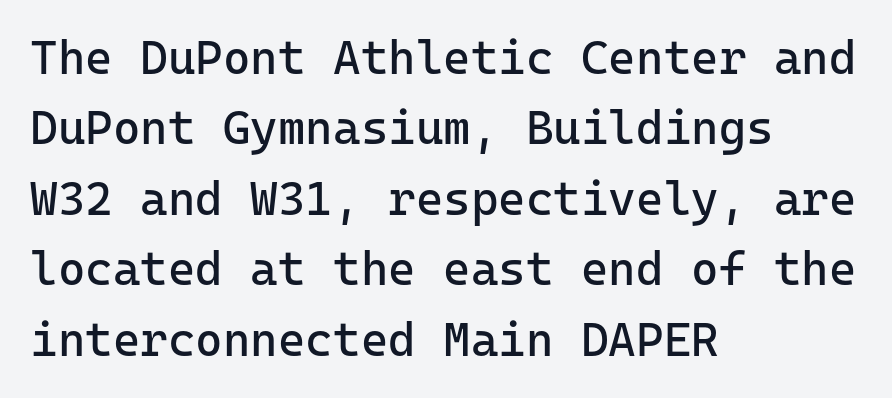
Q: Is the text bold? A: No.
Q: Is the text italic (slanted)? A: No, it is upright.
Q: Is the typeface a serif or a sans-serif typeface? A: Sans-serif.
Q: Is the text underlined? A: No.
Q: How is the paragraph aligned? A: Left-aligned.
Q: Is the spacing between letters normal or unusually wide? A: Normal.
Q: Is the spacing between lines tight, normal or loose? A: Normal.
Q: Width (condensed, normal, or wide)? A: Normal.
Q: Stroke contrast? A: Low.
Q: x-height? A: Medium.
Q: Monospaced? A: Yes.
